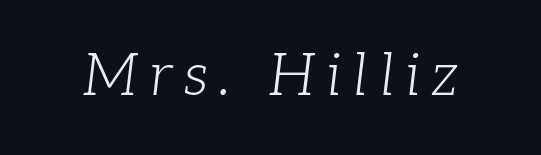
The image shows 58 px light serif type, italic (leaning right); set unusually wide letter spacing (+0.2 em), not underlined; low stroke contrast and a medium x-height.
